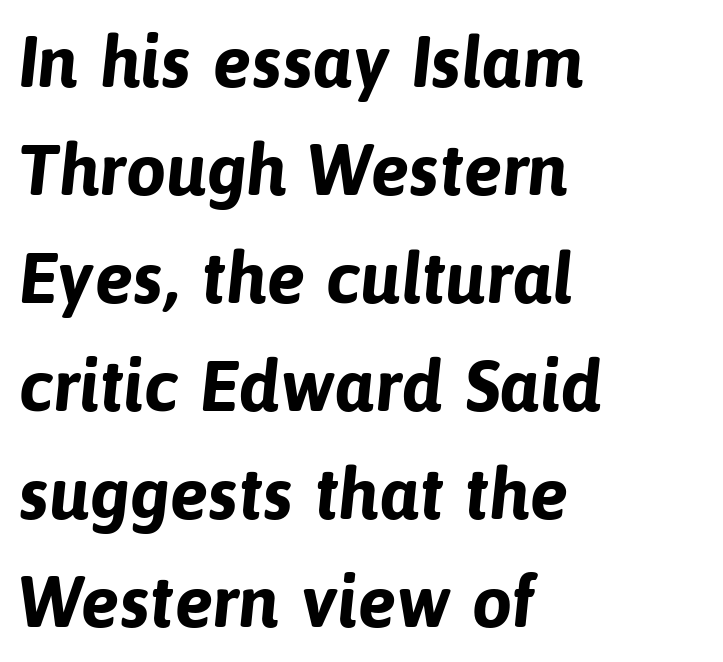
{"serif": "no", "bold": "yes", "weight": "bold", "width": "normal", "stroke_contrast": "low", "x_height": "medium", "monospaced": "no", "underline": "no", "align": "left", "line_spacing": "normal", "line_spacing_ratio": 1.5, "letter_spacing": "normal", "letter_spacing_em": 0.0, "glyph_px": 72}
